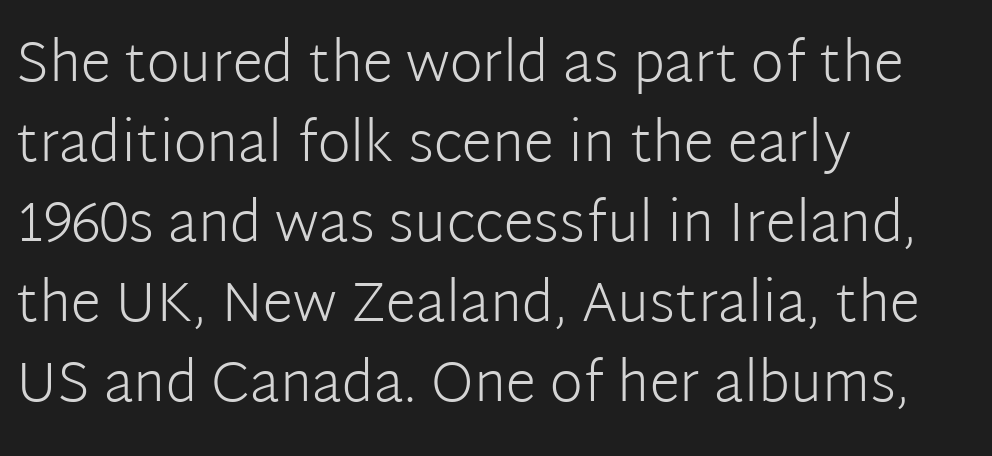
{"serif": "no", "italic": "no", "bold": "no", "weight": "light", "width": "normal", "stroke_contrast": "low", "x_height": "medium", "monospaced": "no", "underline": "no", "align": "left", "line_spacing": "normal", "line_spacing_ratio": 1.43, "letter_spacing": "normal", "letter_spacing_em": 0.0, "glyph_px": 56}
